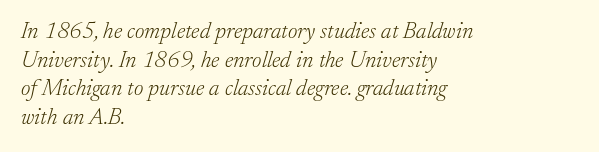
{"italic": "yes", "lean": "right", "slant_degrees": 17, "bold": "no", "underline": "no", "align": "left", "line_spacing_ratio": 1.24, "letter_spacing": "normal", "letter_spacing_em": 0.0, "glyph_px": 23}
